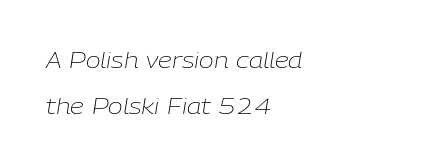
The image shows 22 px text type, italic (leaning right); set left-aligned, loose line spacing (2.09x), normal letter spacing, not underlined.
